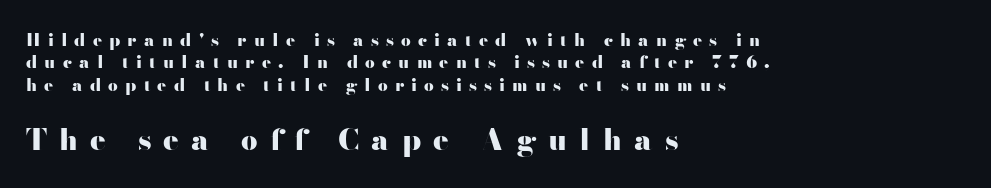
The image shows 29 px heavy, wide sans-serif type, upright; set left-aligned, normal line spacing (1.32x), unusually wide letter spacing (+0.42 em), not underlined; the second (bottom) block is 1.71x larger; high stroke contrast and a small x-height.
